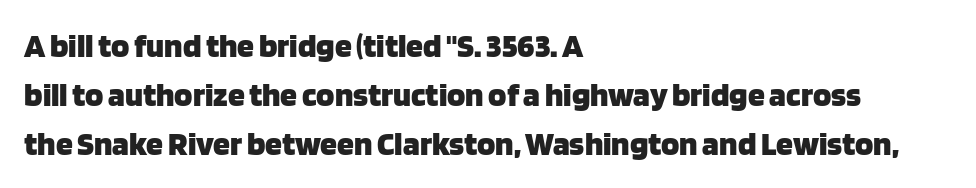
{"serif": "no", "italic": "no", "bold": "yes", "weight": "heavy", "width": "normal", "stroke_contrast": "low", "x_height": "large", "monospaced": "no", "underline": "no", "align": "left", "line_spacing": "normal", "line_spacing_ratio": 1.44, "letter_spacing": "normal", "letter_spacing_em": 0.0, "glyph_px": 34}
